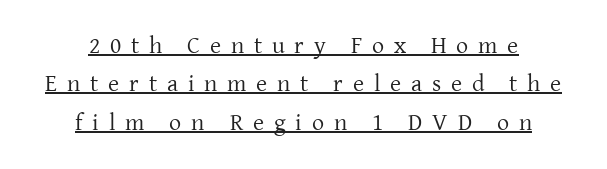
The image shows 24 px text type, upright; set centered, normal line spacing (1.6x), unusually wide letter spacing (+0.41 em), underlined.
